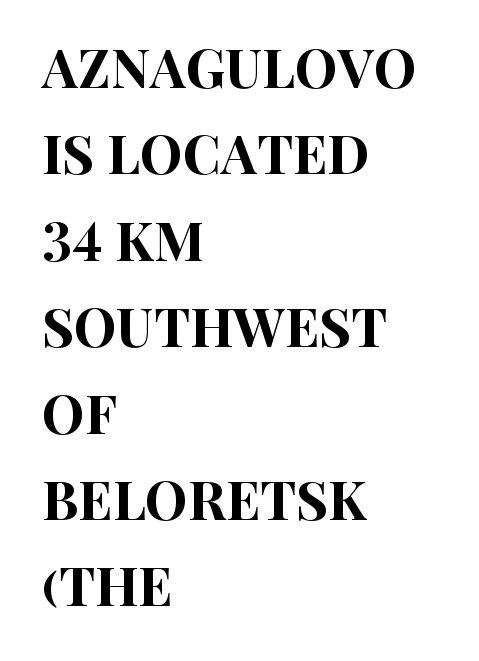
{"serif": "no", "italic": "no", "width": "condensed", "stroke_contrast": "high", "x_height": "large", "monospaced": "no", "underline": "no", "align": "left", "line_spacing": "normal", "line_spacing_ratio": 1.6, "letter_spacing": "normal", "letter_spacing_em": 0.0, "glyph_px": 54}
